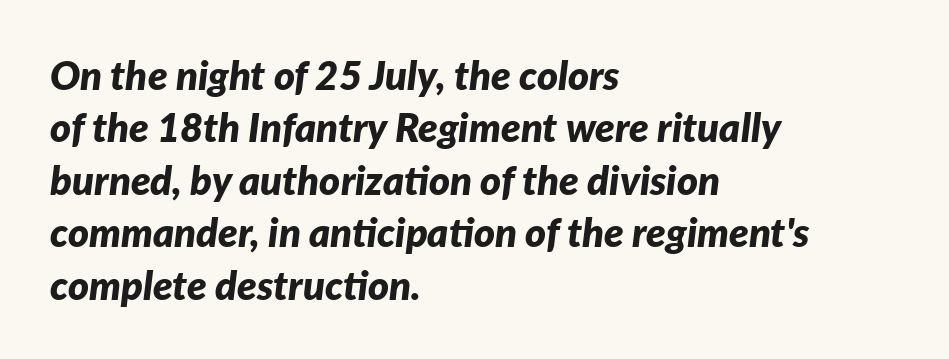
Q: Is the text bold? A: Yes.
Q: Is the text italic (slanted)? A: Yes, it leans right by about 7 degrees.
Q: Is the text underlined? A: No.
Q: How is the paragraph aligned? A: Left-aligned.
Q: Is the spacing between letters normal or unusually wide? A: Normal.
Q: Is the spacing between lines tight, normal or loose? A: Normal.
Q: Width (condensed, normal, or wide)? A: Normal.
Q: Stroke contrast? A: Low.
Q: x-height? A: Medium.
Q: Monospaced? A: No.
